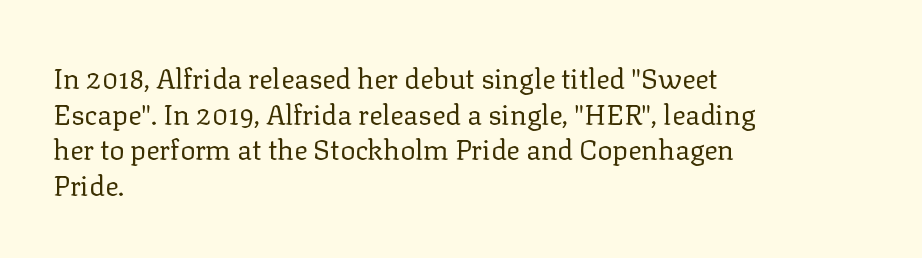
The passage shown is not underscored anywhere. Students, note that the glyphs here touch the page at normal intervals. Evenly set lines give the paragraph a standard silhouette. Serifs: yes, visible at the terminals of the letterforms. This is not heavy type; no bold has been used.
